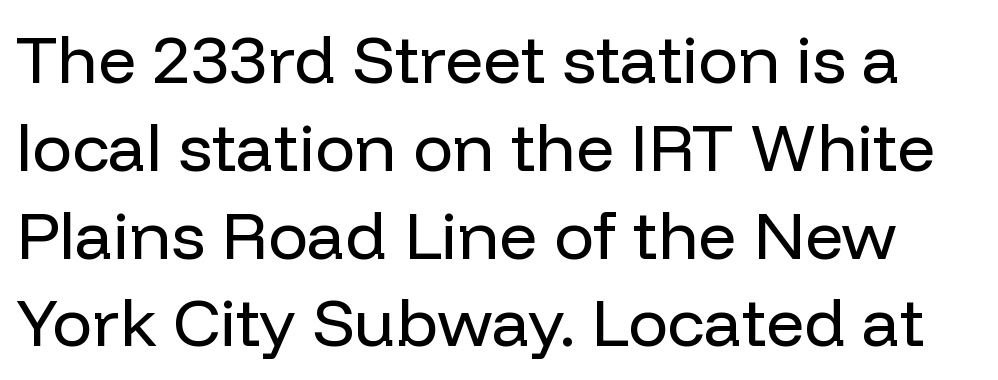
Q: Is the text bold? A: No.
Q: Is the text italic (slanted)? A: No, it is upright.
Q: Is the typeface a serif or a sans-serif typeface? A: Sans-serif.
Q: Is the text underlined? A: No.
Q: Is the spacing between letters normal or unusually wide? A: Normal.
Q: Is the spacing between lines tight, normal or loose? A: Normal.
Q: Width (condensed, normal, or wide)? A: Normal.
Q: Stroke contrast? A: Low.
Q: x-height? A: Medium.
Q: Monospaced? A: No.
